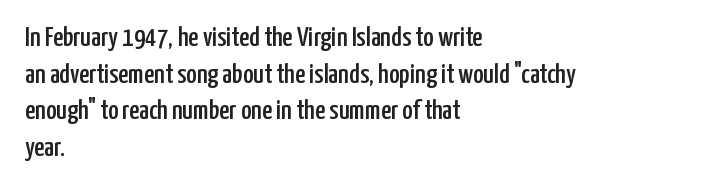
The image shows 28 px condensed sans-serif type, upright; set left-aligned, normal line spacing (1.31x), normal letter spacing, not underlined; low stroke contrast and a medium x-height.
